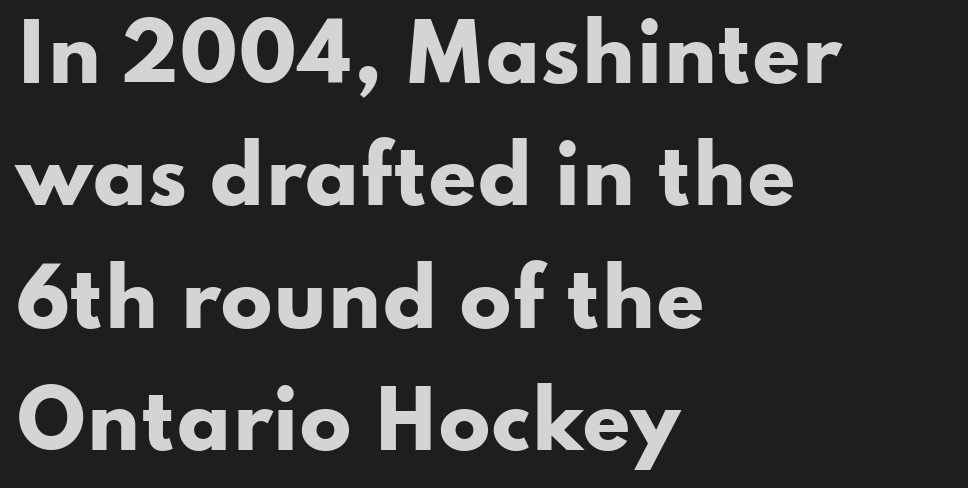
Horizontal bands of white between lines are of average thickness. Notice how the passage keeps a crisp vertical edge on the left only. Type without underlining. The rendering uses natural spacing where letterforms have individual widths. No feet cap the strokes, marking this as sans-serif type.
